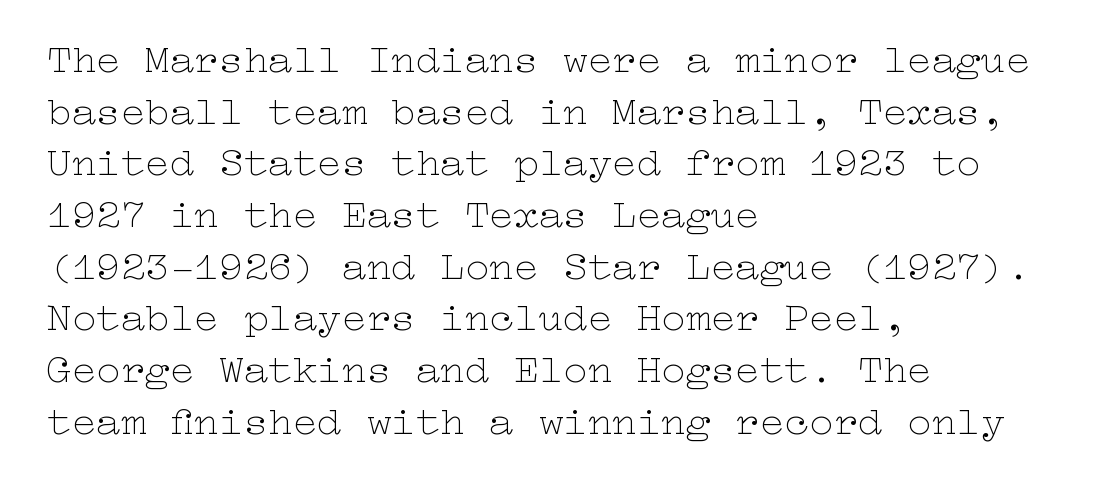
{"italic": "no", "bold": "no", "weight": "thin", "width": "wide", "stroke_contrast": "low", "x_height": "medium", "underline": "no", "align": "left", "line_spacing": "normal", "line_spacing_ratio": 1.26, "letter_spacing": "normal", "letter_spacing_em": 0.0, "glyph_px": 41}
